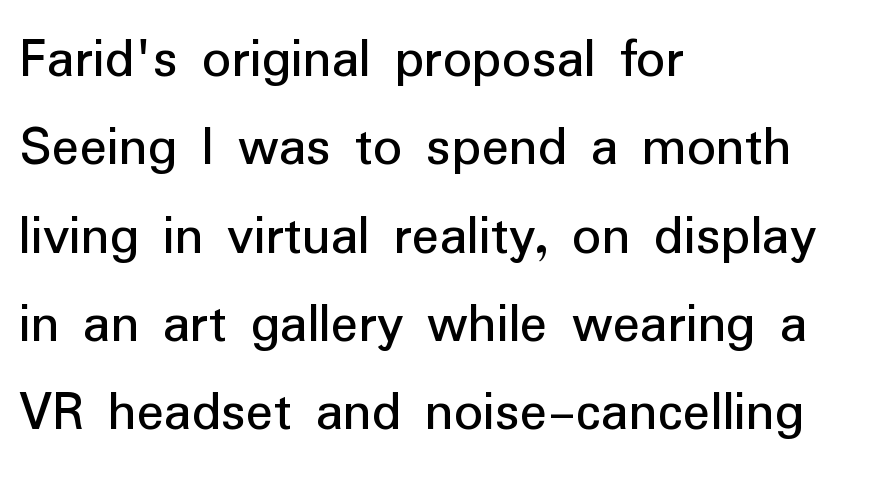
{"serif": "no", "italic": "no", "width": "normal", "stroke_contrast": "low", "x_height": "medium", "monospaced": "no", "underline": "no", "align": "left", "line_spacing": "normal", "line_spacing_ratio": 1.55, "letter_spacing": "normal", "letter_spacing_em": 0.0, "glyph_px": 57}
